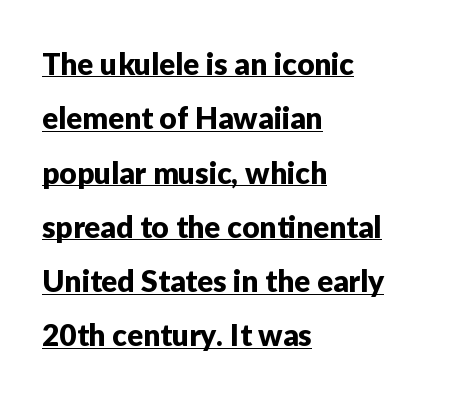
{"serif": "no", "italic": "no", "width": "normal", "stroke_contrast": "low", "x_height": "medium", "monospaced": "no", "underline": "yes", "align": "left", "line_spacing_ratio": 1.81, "letter_spacing": "normal", "letter_spacing_em": 0.0, "glyph_px": 30}
